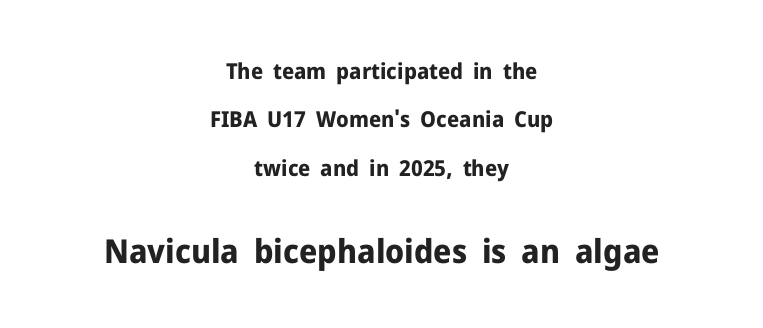
The image shows 33 px bold sans-serif type, upright; set centered, loose line spacing (2.2x), normal letter spacing, not underlined; the second (bottom) block is 1.5x larger; low stroke contrast and a medium x-height.
